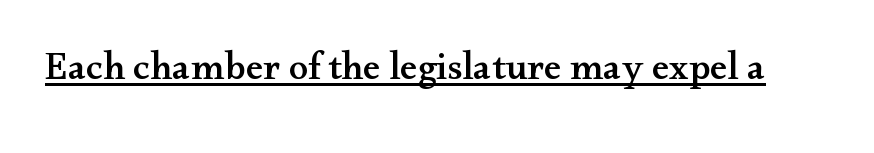
Character widths vary here, with narrow letters taking less room than wide ones. Every word sits above its own underline. A roman cut, with each character standing at attention. Check where the strokes stop: tiny serifs finish them off. Nothing unusual about the tracking: characters are spaced as the font intends.
